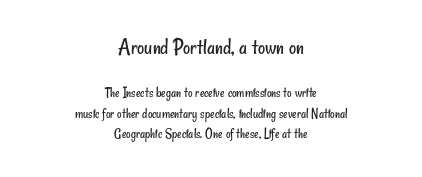
{"bold": "no", "underline": "no", "align": "center", "line_spacing": "normal", "line_spacing_ratio": 1.47, "letter_spacing": "normal", "letter_spacing_em": 0.0, "larger_block": "first", "size_ratio": 1.57, "glyph_px": 22}
